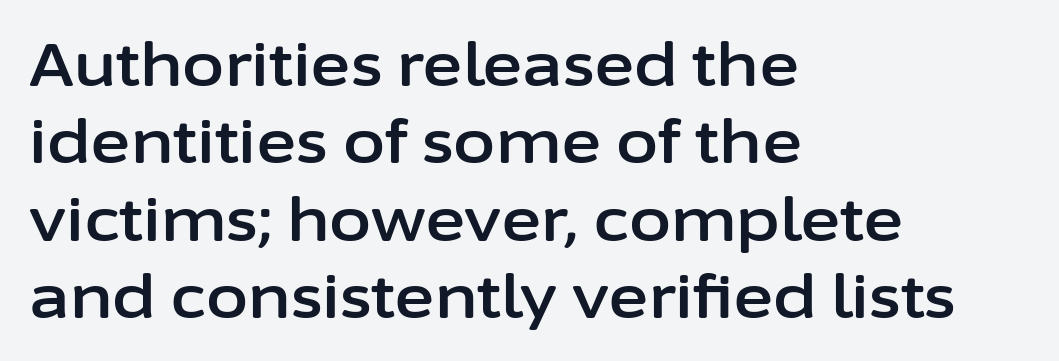
The image shows 61 px sans-serif type, upright; set left-aligned, normal line spacing (1.27x), normal letter spacing, not underlined; low stroke contrast and a medium x-height.
